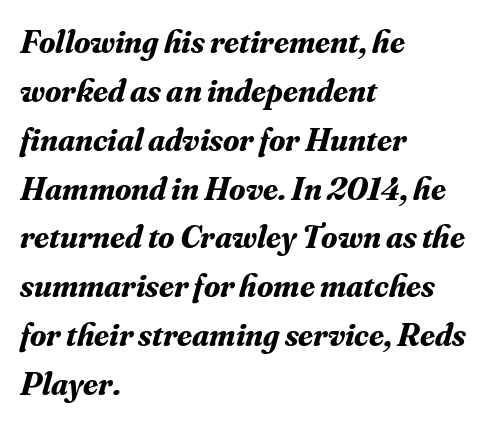
The image shows 33 px bold serif type, italic (leaning right); set left-aligned, normal line spacing (1.48x), normal letter spacing, not underlined; medium stroke contrast and a small x-height.
